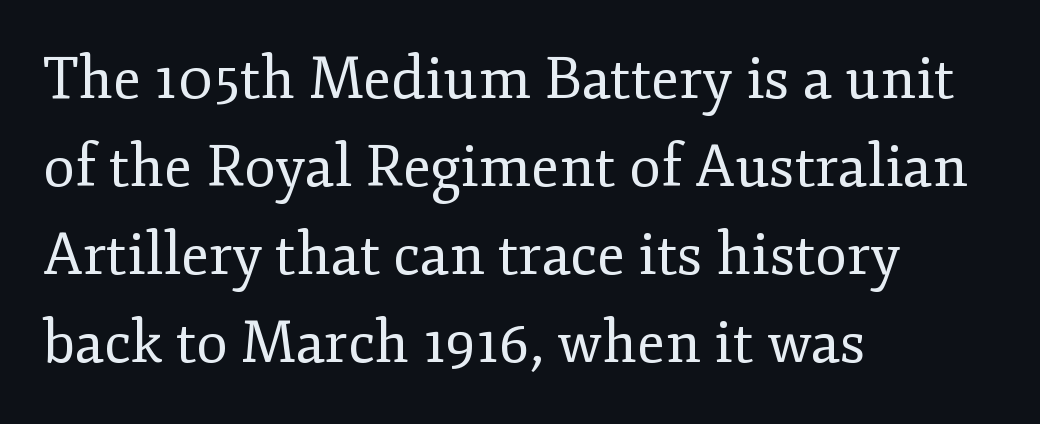
In CSS terms this would be text-align: left. Standard letterfit; no display-style spreading of the glyphs. Does the type have serifs? Yes, each stem ends in a small foot. If you drew a line through each stem, it would be perfectly vertical. Spacing verdict: proportional, widths tailored to each character. Evenly set lines give the paragraph a standard silhouette.
